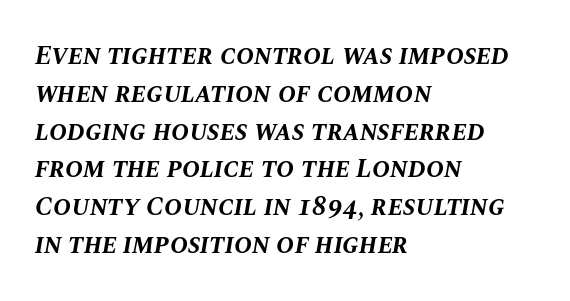
{"italic": "yes", "lean": "right", "slant_degrees": 10, "bold": "yes", "underline": "no", "align": "left", "line_spacing": "normal", "line_spacing_ratio": 1.4, "letter_spacing": "normal", "letter_spacing_em": 0.0, "glyph_px": 27}
